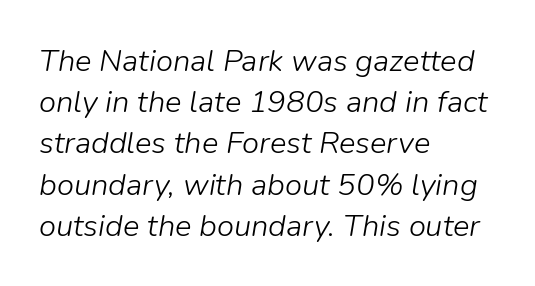
Notice how descenders clear the ascenders below comfortably — that's standard leading. Weight: regular or lighter. Compared with a centered layout, this one pins lines to the left instead. You can tell it's italic because the verticals aren't actually vertical. Looks like regular typesetting: each glyph gets only the width it needs. Nobody touched the tracking dial on this one.
